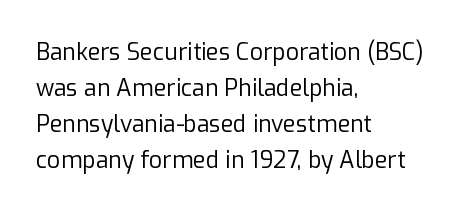
Nothing unusual about the tracking: characters are spaced as the font intends. The typesetter chose a ragged-right arrangement here. Vertical strokes here are truly vertical. In terms of leading, this rendering sits right in the middle.
